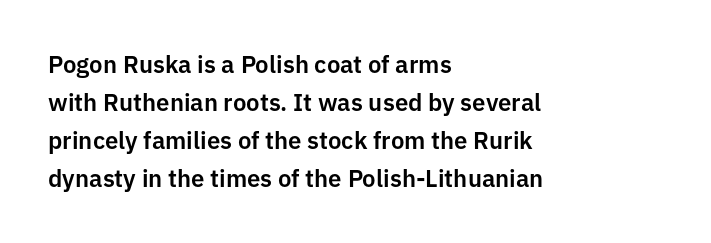
A normal amount of white space separates one row of letters from the next. In terms of letterspacing, this is plain default setting. Quick note: not italic, upright. Only glyphs here, with clear space below each row. Horizontally, the lines are justified to the leading edge only.
